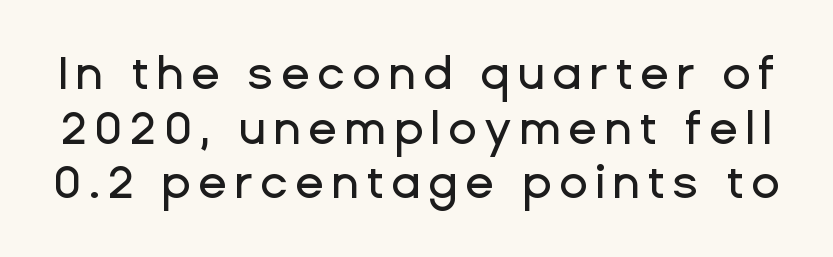
The image shows 47 px sans-serif type, upright; set line spacing 1.16x, not underlined; low stroke contrast and a medium x-height.
